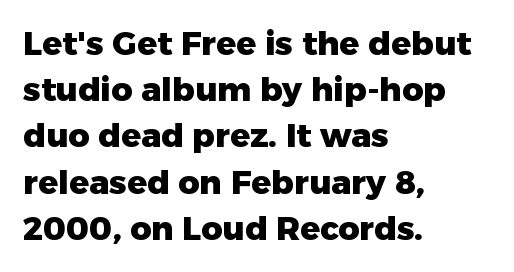
Q: Is the text bold? A: Yes.
Q: Is the text italic (slanted)? A: No, it is upright.
Q: Is the typeface a serif or a sans-serif typeface? A: Sans-serif.
Q: Is the text underlined? A: No.
Q: How is the paragraph aligned? A: Left-aligned.
Q: Is the spacing between letters normal or unusually wide? A: Normal.
Q: Is the spacing between lines tight, normal or loose? A: Normal.
Q: Width (condensed, normal, or wide)? A: Normal.
Q: Stroke contrast? A: Low.
Q: x-height? A: Medium.
Q: Monospaced? A: No.
